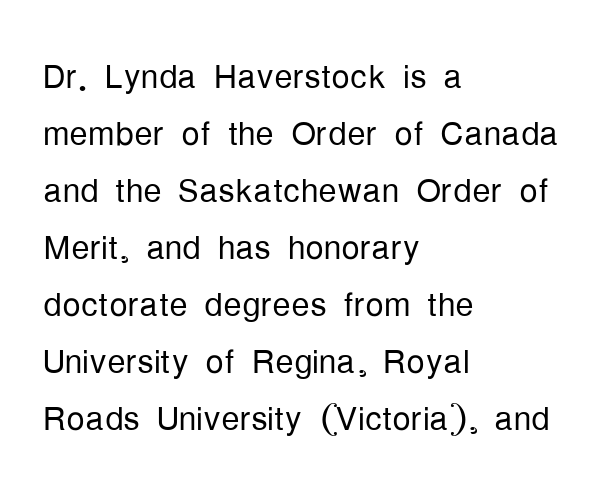
Q: Is the text bold? A: No.
Q: Is the text italic (slanted)? A: No, it is upright.
Q: Is the typeface a serif or a sans-serif typeface? A: Sans-serif.
Q: Is the text underlined? A: No.
Q: How is the paragraph aligned? A: Left-aligned.
Q: Is the spacing between letters normal or unusually wide? A: Normal.
Q: Width (condensed, normal, or wide)? A: Condensed.
Q: Stroke contrast? A: Low.
Q: x-height? A: Medium.
Q: Monospaced? A: No.
